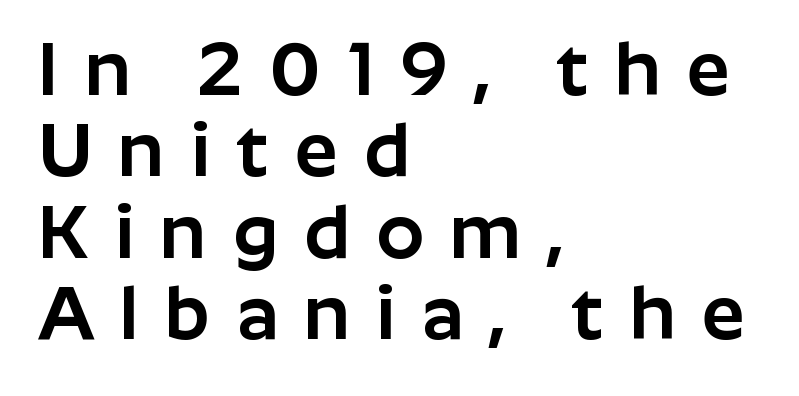
The image shows 76 px sans-serif type, upright; set left-aligned, tight line spacing (1.07x), unusually wide letter spacing (+0.34 em), not underlined; low stroke contrast and a medium x-height.
